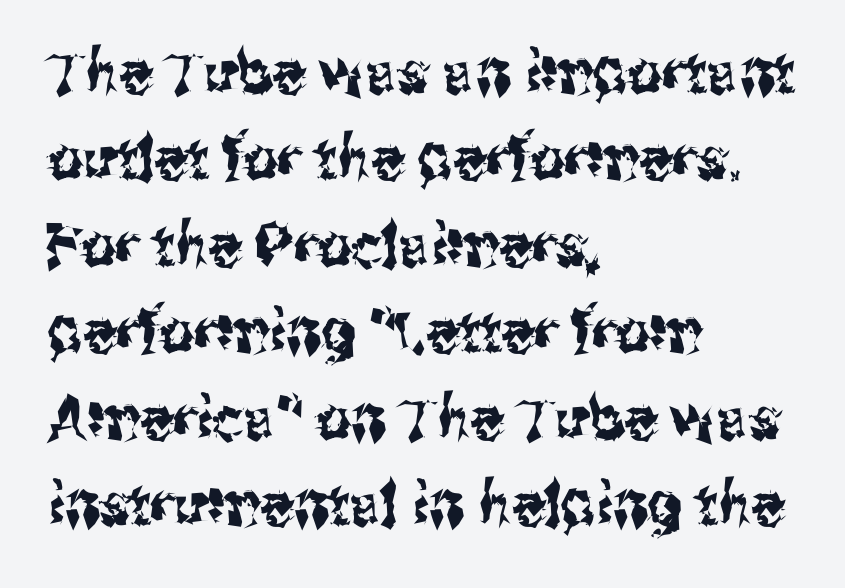
Q: Is the text italic (slanted)? A: No, it is upright.
Q: Is the typeface a serif or a sans-serif typeface? A: Sans-serif.
Q: Is the text underlined? A: No.
Q: How is the paragraph aligned? A: Left-aligned.
Q: Is the spacing between letters normal or unusually wide? A: Normal.
Q: Is the spacing between lines tight, normal or loose? A: Normal.
Q: Width (condensed, normal, or wide)? A: Condensed.
Q: Stroke contrast? A: Medium.
Q: x-height? A: Medium.
Q: Monospaced? A: No.
